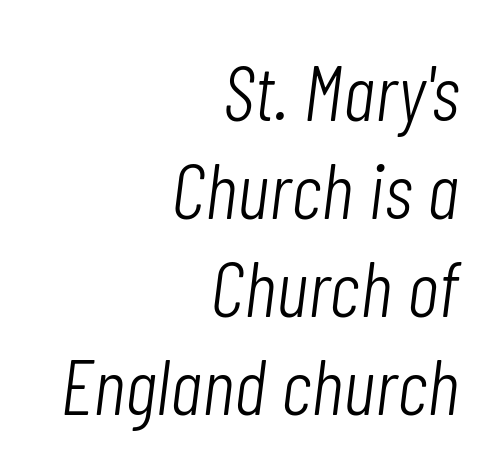
Q: Is the text bold? A: No.
Q: Is the text italic (slanted)? A: Yes, it leans right by about 7 degrees.
Q: Is the text underlined? A: No.
Q: How is the paragraph aligned? A: Right-aligned.
Q: Is the spacing between letters normal or unusually wide? A: Normal.
Q: Width (condensed, normal, or wide)? A: Condensed.
Q: Stroke contrast? A: Low.
Q: x-height? A: Medium.
Q: Monospaced? A: No.
